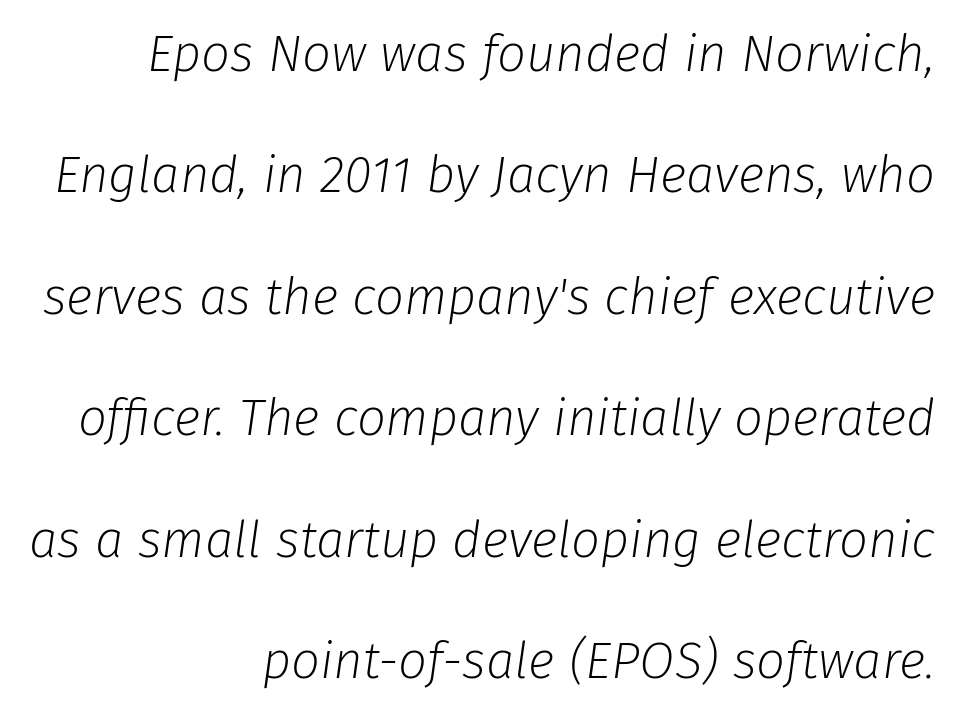
The image shows 51 px light type, italic (leaning right); set right-aligned, loose line spacing (2.38x), normal letter spacing, not underlined; low stroke contrast and a medium x-height.
